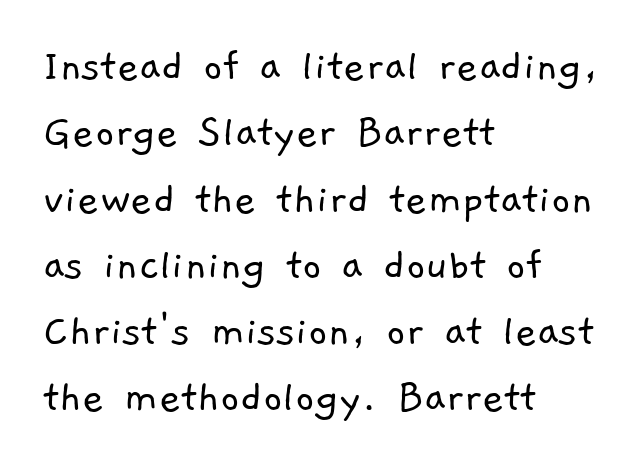
The image shows 47 px light sans-serif type; set left-aligned, normal line spacing (1.41x), normal letter spacing, not underlined; low stroke contrast and a medium x-height.
